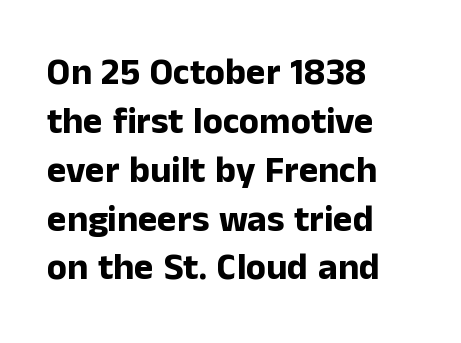
{"serif": "no", "italic": "no", "bold": "yes", "weight": "bold", "width": "normal", "stroke_contrast": "low", "x_height": "medium", "monospaced": "no", "underline": "no", "align": "left", "line_spacing": "normal", "line_spacing_ratio": 1.32, "letter_spacing": "normal", "letter_spacing_em": 0.0, "glyph_px": 37}
